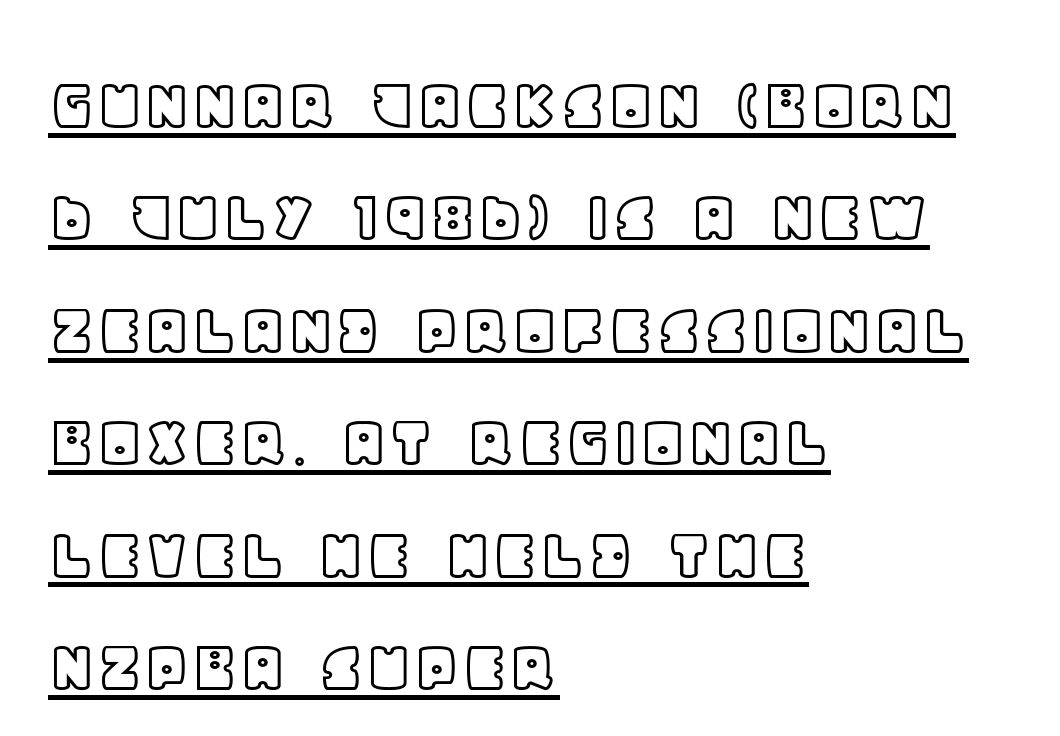
The image shows 77 px text type, upright; set left-aligned, normal line spacing (1.46x), normal letter spacing, underlined; a large x-height.
